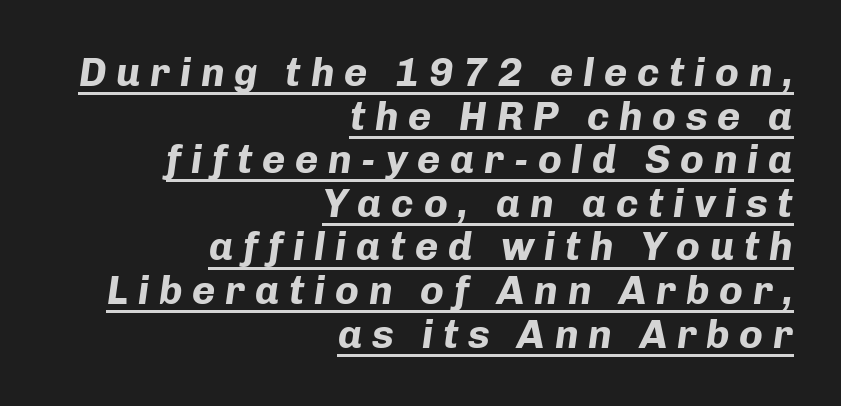
{"italic": "yes", "lean": "right", "slant_degrees": 8, "bold": "yes", "weight": "bold", "width": "normal", "stroke_contrast": "low", "x_height": "medium", "monospaced": "no", "underline": "yes", "align": "right", "line_spacing": "tight", "line_spacing_ratio": 1.09, "letter_spacing": "wide", "letter_spacing_em": 0.24, "glyph_px": 40}
